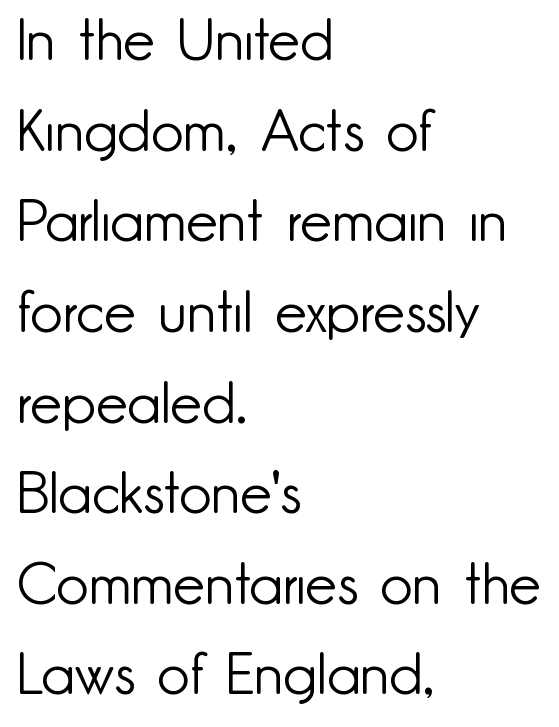
{"serif": "no", "italic": "no", "bold": "no", "weight": "light", "width": "normal", "stroke_contrast": "low", "x_height": "small", "monospaced": "no", "underline": "no", "align": "left", "line_spacing": "normal", "line_spacing_ratio": 1.59, "letter_spacing": "normal", "letter_spacing_em": 0.0, "glyph_px": 57}
